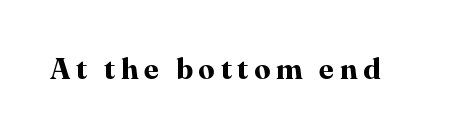
The image shows 29 px bold serif type, upright; set unusually wide letter spacing (+0.2 em), not underlined; high stroke contrast and a medium x-height.
